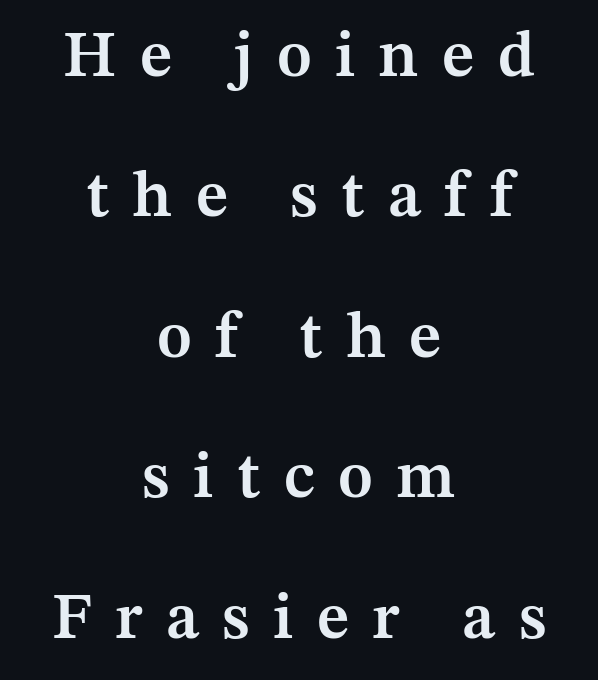
{"serif": "yes", "italic": "no", "bold": "semi", "weight": "semibold", "width": "normal", "stroke_contrast": "medium", "x_height": "medium", "monospaced": "no", "underline": "no", "align": "center", "line_spacing": "loose", "line_spacing_ratio": 2.16, "letter_spacing": "wide", "letter_spacing_em": 0.36, "glyph_px": 65}
